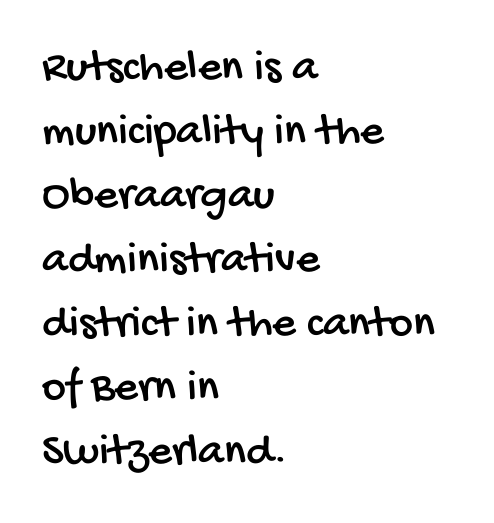
The image shows 46 px condensed sans-serif type; set left-aligned, normal line spacing (1.39x), normal letter spacing, not underlined; low stroke contrast and a large x-height.
